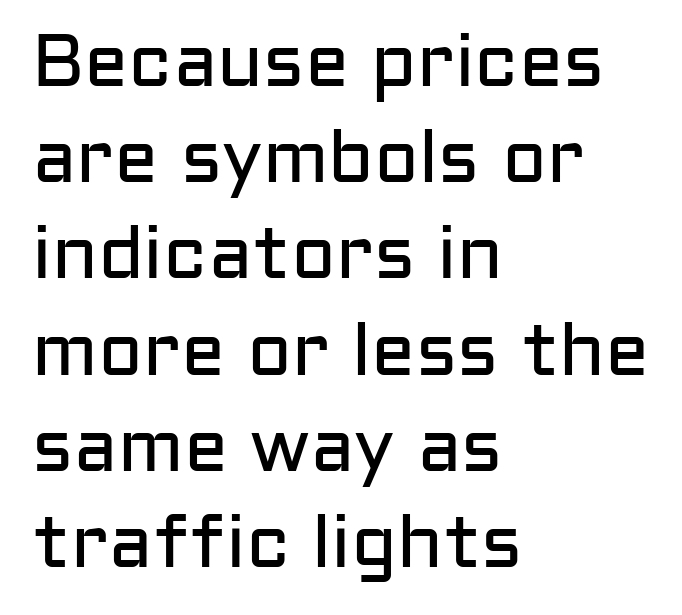
Q: Is the text bold? A: No.
Q: Is the text italic (slanted)? A: No, it is upright.
Q: Is the typeface a serif or a sans-serif typeface? A: Sans-serif.
Q: Is the text underlined? A: No.
Q: How is the paragraph aligned? A: Left-aligned.
Q: Is the spacing between letters normal or unusually wide? A: Normal.
Q: Is the spacing between lines tight, normal or loose? A: Normal.
Q: Width (condensed, normal, or wide)? A: Normal.
Q: Stroke contrast? A: Low.
Q: x-height? A: Medium.
Q: Monospaced? A: No.
